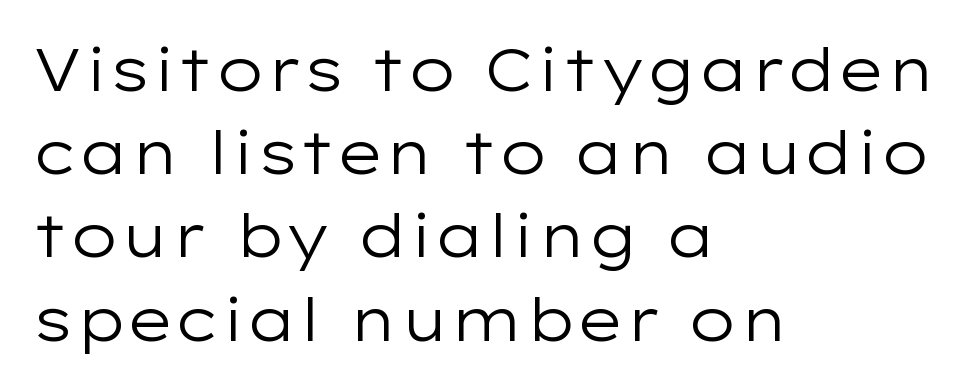
{"serif": "no", "italic": "no", "bold": "no", "weight": "regular", "width": "wide", "stroke_contrast": "low", "x_height": "medium", "monospaced": "no", "underline": "no", "align": "left", "line_spacing": "normal", "line_spacing_ratio": 1.41, "letter_spacing": "normal", "letter_spacing_em": 0.0, "glyph_px": 59}
